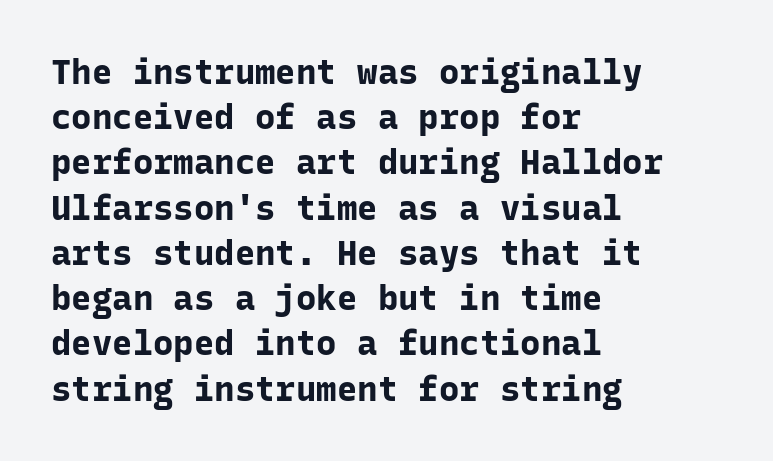
Q: Is the text bold? A: Yes.
Q: Is the text italic (slanted)? A: No, it is upright.
Q: Is the typeface a serif or a sans-serif typeface? A: Sans-serif.
Q: Is the text underlined? A: No.
Q: How is the paragraph aligned? A: Left-aligned.
Q: Is the spacing between letters normal or unusually wide? A: Normal.
Q: Is the spacing between lines tight, normal or loose? A: Normal.
Q: Width (condensed, normal, or wide)? A: Normal.
Q: Stroke contrast? A: Low.
Q: x-height? A: Medium.
Q: Monospaced? A: Yes.
